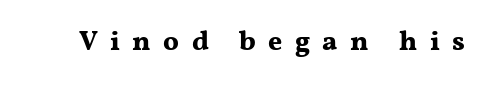
Do the letters lean? They stand straight. Thick stems and heavy bowls — unmistakably bold. The passage shown is not underscored anywhere. Loose tracking; the words dissolve into strings of separated letters.
